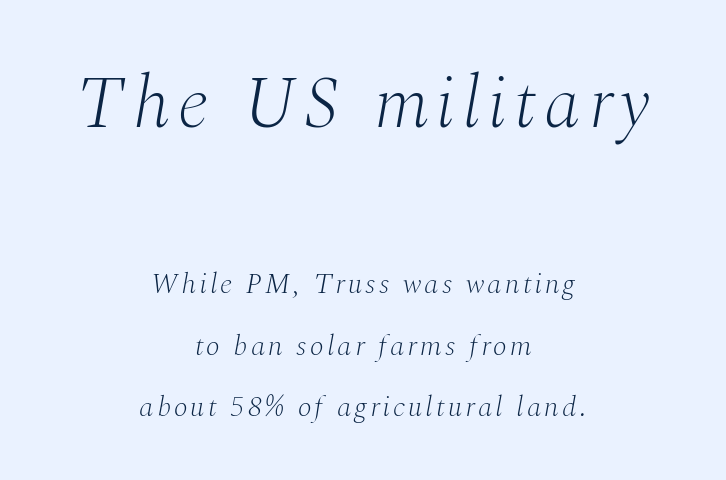
Loosely led — the rows are spread out. If you folded the block vertically in half, each line would mirror itself in length. Spacing verdict: proportional, widths tailored to each character. Posture: slanted. The strip under each line holds only bare page.
